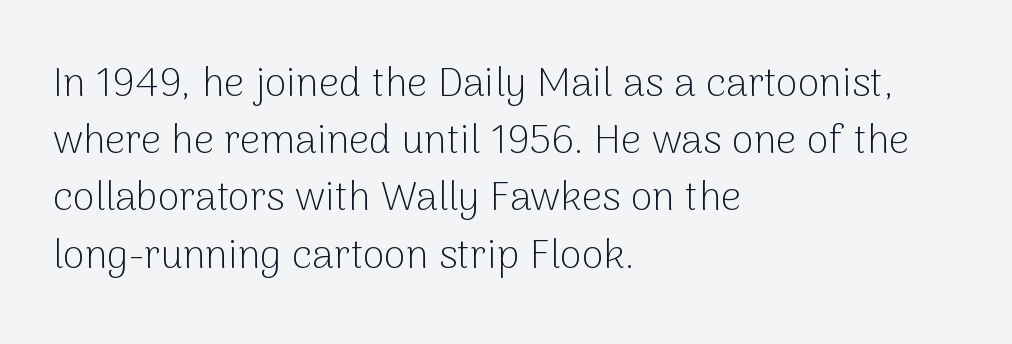
Q: Is the text bold? A: No.
Q: Is the text italic (slanted)? A: No, it is upright.
Q: Is the typeface a serif or a sans-serif typeface? A: Sans-serif.
Q: Is the text underlined? A: No.
Q: How is the paragraph aligned? A: Left-aligned.
Q: Is the spacing between letters normal or unusually wide? A: Normal.
Q: Is the spacing between lines tight, normal or loose? A: Normal.
Q: Width (condensed, normal, or wide)? A: Normal.
Q: Stroke contrast? A: Low.
Q: x-height? A: Medium.
Q: Monospaced? A: No.
